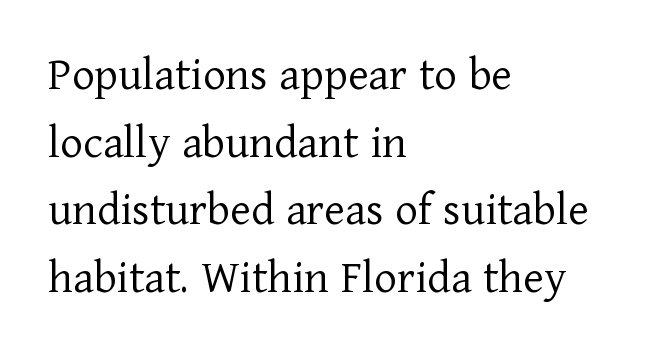
The image shows 49 px light serif type, upright; set left-aligned, normal line spacing (1.38x), normal letter spacing, not underlined; low stroke contrast and a medium x-height.
